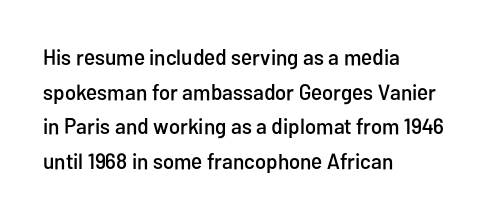
Q: Is the text italic (slanted)? A: No, it is upright.
Q: Is the text underlined? A: No.
Q: How is the paragraph aligned? A: Left-aligned.
Q: Is the spacing between letters normal or unusually wide? A: Normal.
Q: Is the spacing between lines tight, normal or loose? A: Normal.
